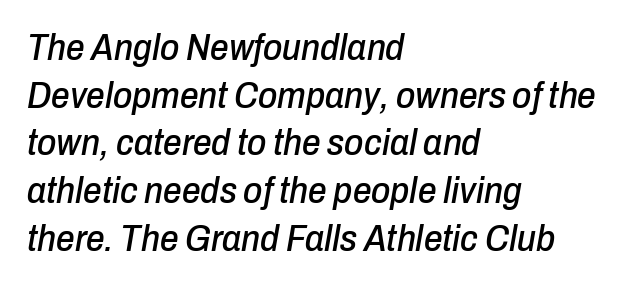
The axis of the letterforms is tilted away from vertical. Does the leading feel generous? No, just average. Line starts are locked; line ends wander. The words here are not underlined. The gaps between neighbouring characters are ordinary and unremarkable.
